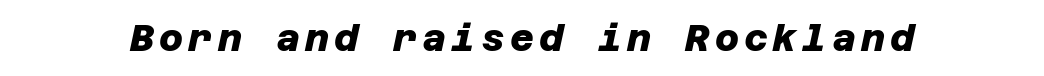
The image shows 37 px heavy sans-serif type; set not underlined; low stroke contrast and a large x-height.
